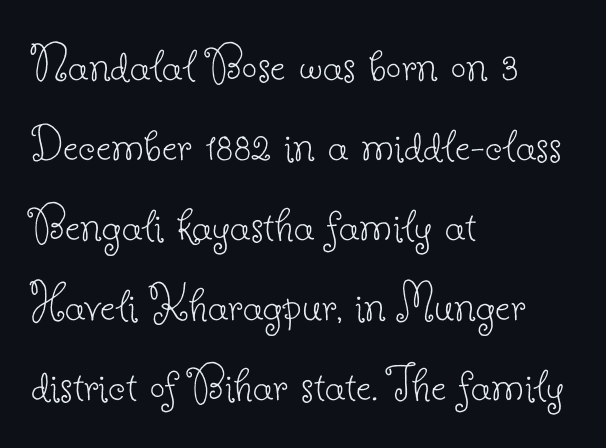
Q: Is the text bold? A: No.
Q: Is the text italic (slanted)? A: No, it is upright.
Q: Is the typeface a serif or a sans-serif typeface? A: Serif.
Q: Is the text underlined? A: No.
Q: How is the paragraph aligned? A: Left-aligned.
Q: Is the spacing between letters normal or unusually wide? A: Normal.
Q: Is the spacing between lines tight, normal or loose? A: Normal.
Q: Width (condensed, normal, or wide)? A: Normal.
Q: Stroke contrast? A: Low.
Q: x-height? A: Small.
Q: Monospaced? A: No.
